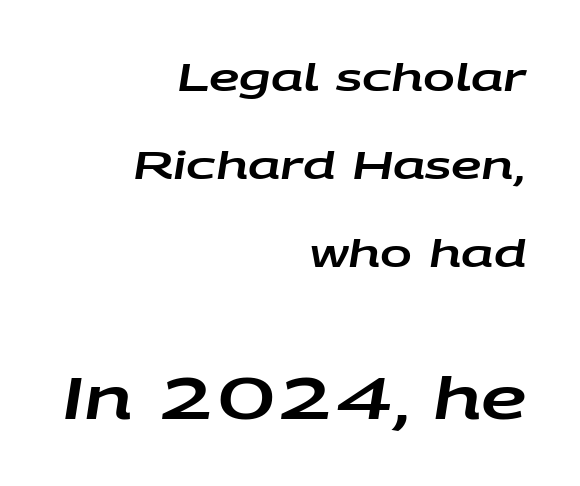
The image shows 57 px wide type, italic (leaning right); set right-aligned, loose line spacing (2.31x), normal letter spacing, not underlined; the second (bottom) block is 1.5x larger; low stroke contrast and a large x-height.
